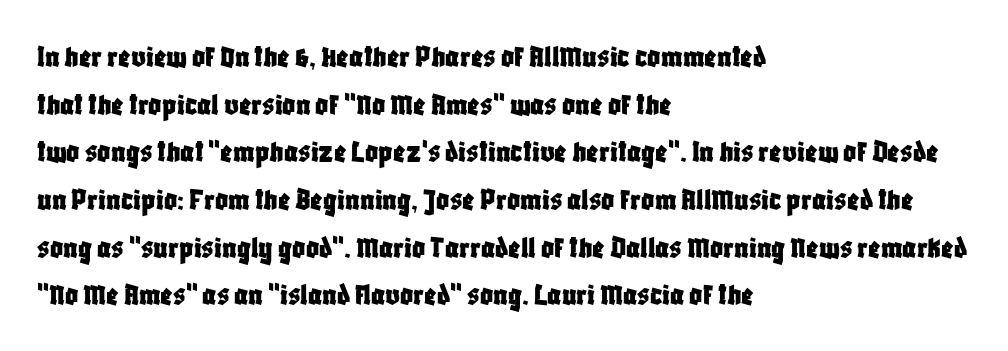
The image shows 32 px condensed sans-serif type, upright; set left-aligned, normal line spacing (1.49x), normal letter spacing, not underlined; low stroke contrast and a large x-height.
